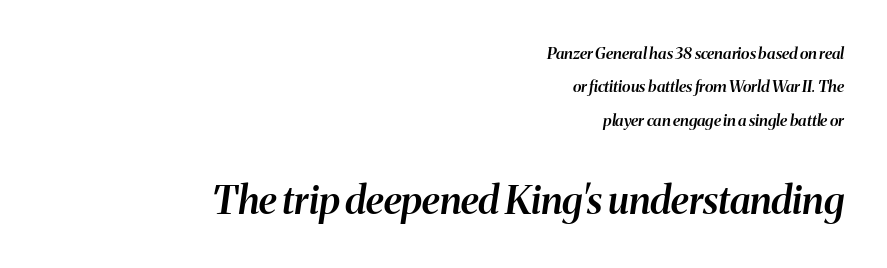
These lines are set flush right with a ragged left edge. If you squint, the bottom block still reads clearly — it's the larger of the two. Descender tails drop into unmarked territory. Honestly, the rows look like they've been pulled way apart.
